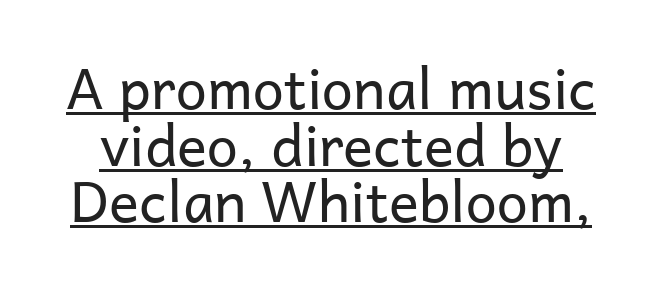
{"serif": "no", "italic": "no", "bold": "no", "weight": "regular", "width": "normal", "stroke_contrast": "low", "x_height": "medium", "monospaced": "no", "underline": "yes", "line_spacing": "tight", "line_spacing_ratio": 1.01, "letter_spacing": "normal", "letter_spacing_em": 0.0, "glyph_px": 56}
